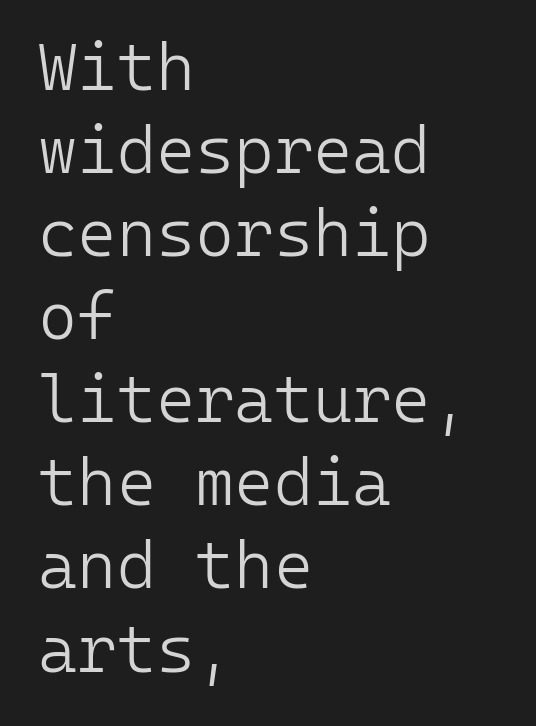
The image shows 67 px light sans-serif type, upright, monospaced; set left-aligned, line spacing 1.24x, normal letter spacing, not underlined; low stroke contrast and a medium x-height.
